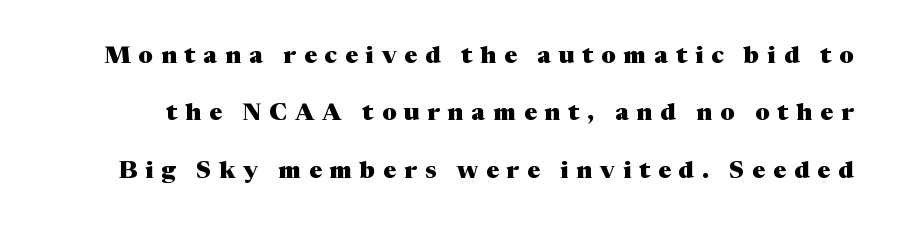
The space directly below the letters is spotless. How heavy is the stroke? Heavy — this is a bold. Leading is clearly above the norm, producing a sparse column. In terms of letterspacing, this is a distinctly airy, spread setting. Ascenders rise straight up at ninety degrees.
